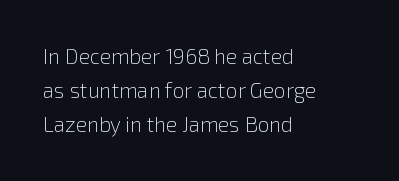
Q: Is the text bold? A: No.
Q: Is the text italic (slanted)? A: No, it is upright.
Q: Is the text underlined? A: No.
Q: How is the paragraph aligned? A: Left-aligned.
Q: Is the spacing between letters normal or unusually wide? A: Normal.
Q: Is the spacing between lines tight, normal or loose? A: Normal.
